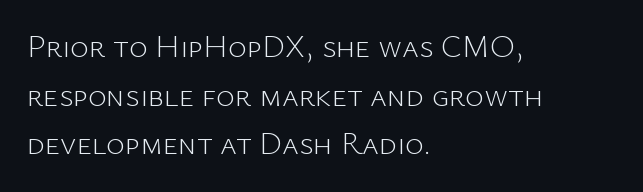
{"serif": "no", "italic": "no", "bold": "no", "weight": "light", "width": "normal", "stroke_contrast": "low", "x_height": "medium", "monospaced": "no", "underline": "no", "align": "left", "line_spacing": "normal", "line_spacing_ratio": 1.52, "letter_spacing": "normal", "letter_spacing_em": 0.0, "glyph_px": 32}
